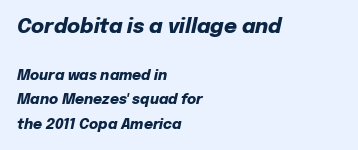
The lettering tilts uniformly, giving the passage an italic look. Block one is the big one; block two sits smaller underneath. Is the type bold? Yes — the strokes are clearly thick and heavy. Honestly, the letter spacing is just normal — you wouldn't notice it. Descenders are the only things crossing below the line.
